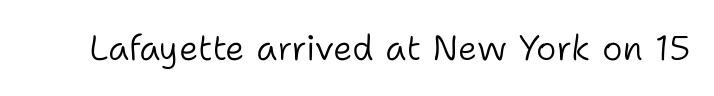
A typesetter would label this face a sans. A roman cut, with each character standing at attention. Type without underlining. Proportional: the letters do not fall into vertical columns. The characters are drawn with everyday or finer stroke widths.
